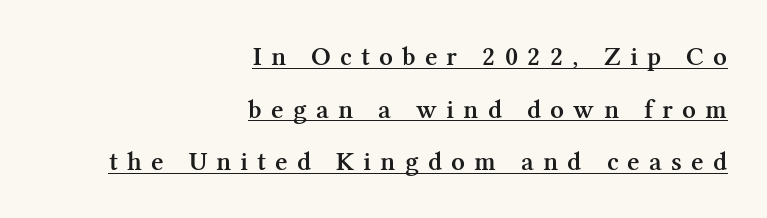
{"italic": "no", "bold": "semi", "underline": "yes", "align": "right", "line_spacing": "loose", "line_spacing_ratio": 1.95, "letter_spacing": "wide", "letter_spacing_em": 0.34, "glyph_px": 27}
